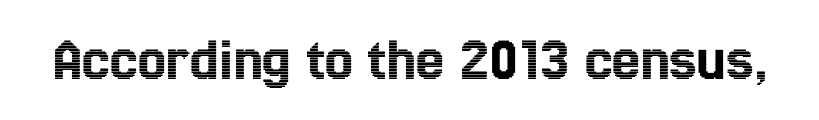
Q: Is the text italic (slanted)? A: No, it is upright.
Q: Is the text underlined? A: No.
Q: Is the spacing between letters normal or unusually wide? A: Normal.
Q: Width (condensed, normal, or wide)? A: Condensed.
Q: x-height? A: Medium.
Q: Monospaced? A: No.
